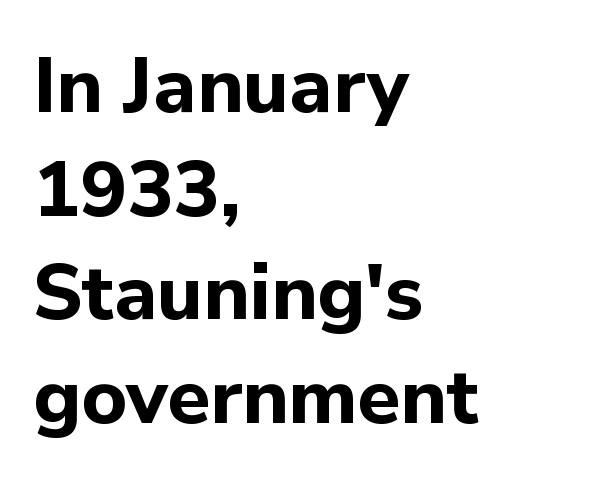
The rendering anchors every line to the left-hand side. No feet cap the strokes, marking this as sans-serif type. The passage shown is typed in a proportional face where columns would drift. Horizontal bands of white between lines are of average thickness.
